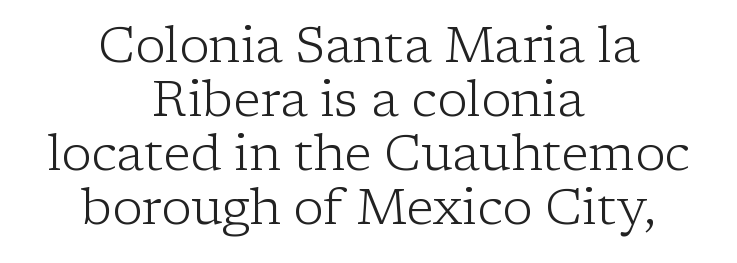
Q: Is the text bold? A: No.
Q: Is the text italic (slanted)? A: No, it is upright.
Q: Is the typeface a serif or a sans-serif typeface? A: Serif.
Q: Is the text underlined? A: No.
Q: How is the paragraph aligned? A: Centered.
Q: Is the spacing between letters normal or unusually wide? A: Normal.
Q: Is the spacing between lines tight, normal or loose? A: Tight.
Q: Width (condensed, normal, or wide)? A: Normal.
Q: Stroke contrast? A: Low.
Q: x-height? A: Medium.
Q: Monospaced? A: No.
